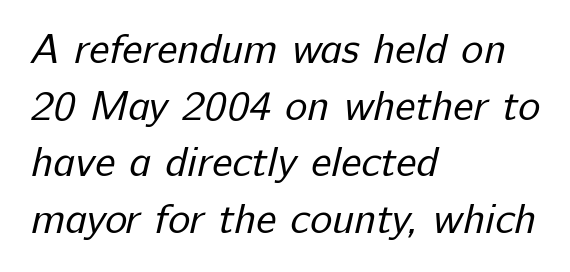
The image shows 42 px regular-weight sans-serif type; set left-aligned, normal line spacing (1.35x), normal letter spacing, not underlined; low stroke contrast and a medium x-height.
